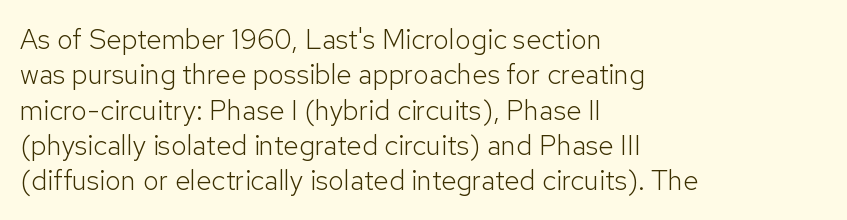
The image shows 28 px light sans-serif type, upright; set left-aligned, normal line spacing (1.26x), normal letter spacing, not underlined; low stroke contrast and a medium x-height.
